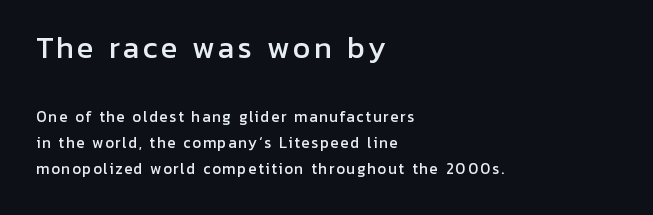
Proportional: the letters do not fall into vertical columns. Ordinary non-slanted type is in use. The initial chunk of copy outweighs the following chunk in type size. Layout note: lines flush left. Observe the absence of serifs on each vertical stroke in this sample.
